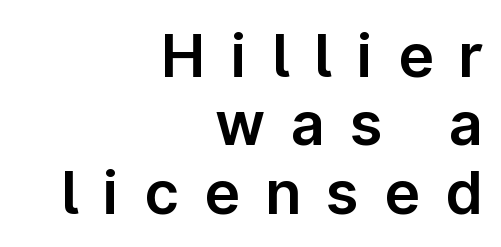
Q: Is the text italic (slanted)? A: No, it is upright.
Q: Is the typeface a serif or a sans-serif typeface? A: Sans-serif.
Q: Is the text underlined? A: No.
Q: How is the paragraph aligned? A: Right-aligned.
Q: Is the spacing between letters normal or unusually wide? A: Unusually wide.
Q: Is the spacing between lines tight, normal or loose? A: Tight.
Q: Width (condensed, normal, or wide)? A: Normal.
Q: Stroke contrast? A: Low.
Q: x-height? A: Medium.
Q: Monospaced? A: No.
